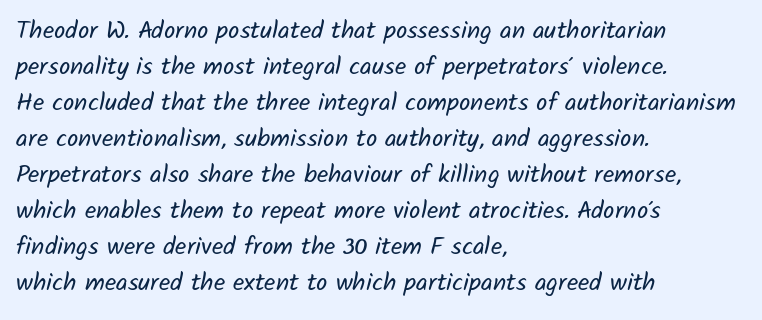
{"bold": "no", "underline": "no", "align": "left", "line_spacing": "normal", "line_spacing_ratio": 1.44, "letter_spacing": "normal", "letter_spacing_em": 0.0, "glyph_px": 25}
